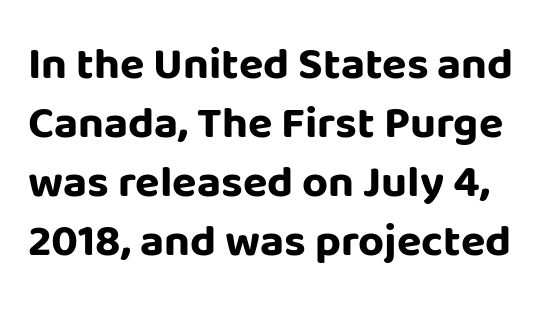
Compared with an ordinary text face, these strokes are far heavier — a full bold. A typesetter would mark this as roman, not italic. This rendering features lettering with no underline. The line texture is even and compact thanks to regular tracking. The passage shown stacks its lines at a standard gap.
